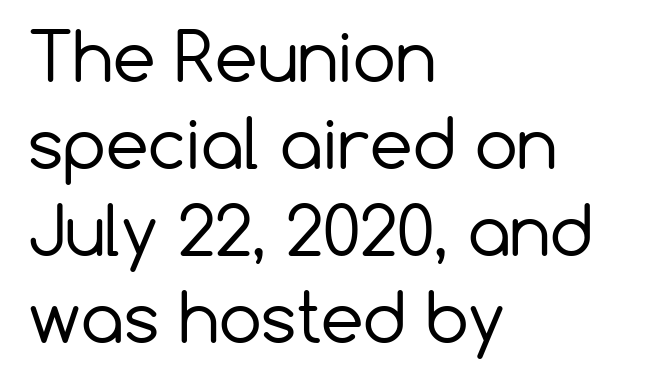
Q: Is the text bold? A: No.
Q: Is the text italic (slanted)? A: No, it is upright.
Q: Is the typeface a serif or a sans-serif typeface? A: Sans-serif.
Q: Is the text underlined? A: No.
Q: How is the paragraph aligned? A: Left-aligned.
Q: Is the spacing between letters normal or unusually wide? A: Normal.
Q: Is the spacing between lines tight, normal or loose? A: Normal.
Q: Width (condensed, normal, or wide)? A: Normal.
Q: Stroke contrast? A: Low.
Q: x-height? A: Medium.
Q: Monospaced? A: No.
